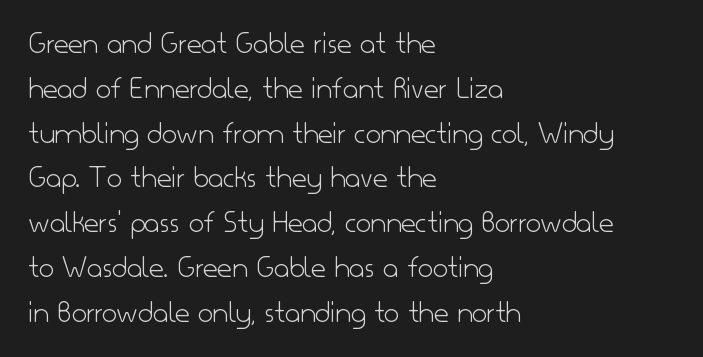
The image shows 32 px light sans-serif type, upright; set left-aligned, normal line spacing (1.4x), normal letter spacing, not underlined; low stroke contrast and a small x-height.
